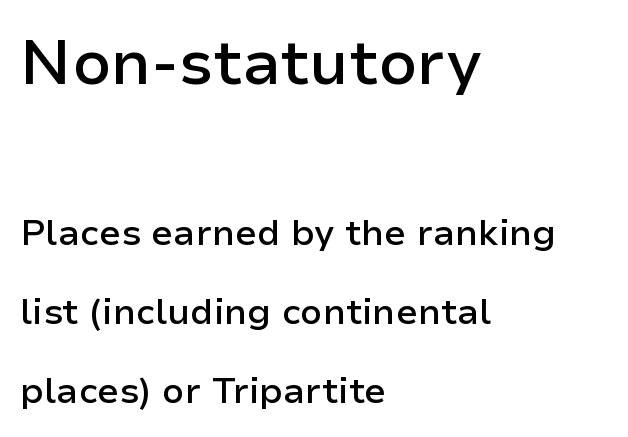
Large over small — that's the arrangement of the two blocks here. A clean baseline with only descenders dipping below it. Tracking here is standard; glyphs follow each other at the usual distance. The type sits square on the baseline with zero lean. Stroke thickness is moderately raised; the sample reads as semibold. Line starts are locked; line ends wander.
